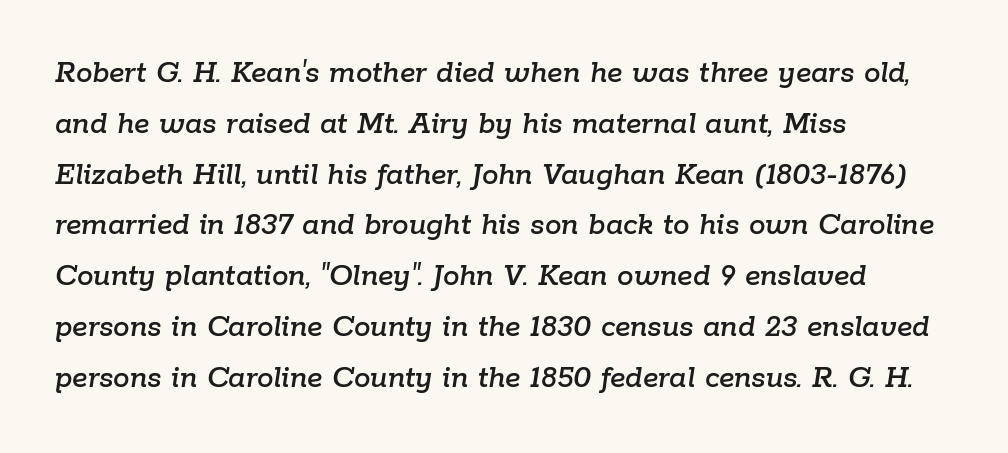
Q: Is the text italic (slanted)? A: Yes, it leans right by about 9 degrees.
Q: Is the text underlined? A: No.
Q: How is the paragraph aligned? A: Left-aligned.
Q: Is the spacing between letters normal or unusually wide? A: Normal.
Q: Is the spacing between lines tight, normal or loose? A: Normal.
Q: Width (condensed, normal, or wide)? A: Normal.
Q: Stroke contrast? A: Low.
Q: x-height? A: Medium.
Q: Monospaced? A: No.
